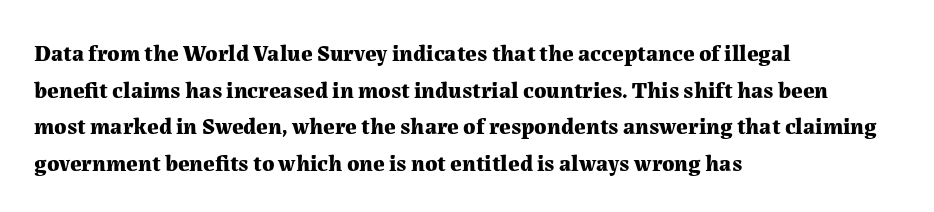
The image shows 23 px bold type, upright; set left-aligned, normal line spacing (1.59x), normal letter spacing, not underlined.
